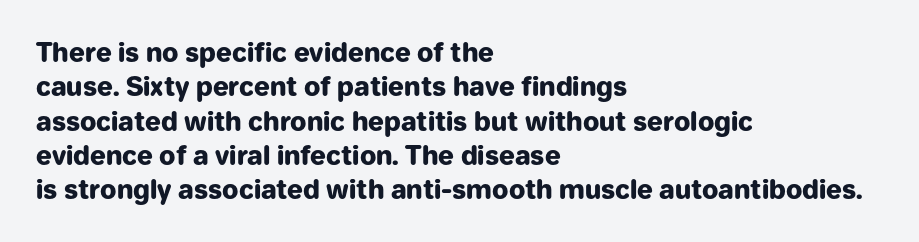
Q: Is the text bold? A: Yes.
Q: Is the text italic (slanted)? A: No, it is upright.
Q: Is the text underlined? A: No.
Q: How is the paragraph aligned? A: Left-aligned.
Q: Is the spacing between letters normal or unusually wide? A: Normal.
Q: Is the spacing between lines tight, normal or loose? A: Normal.
